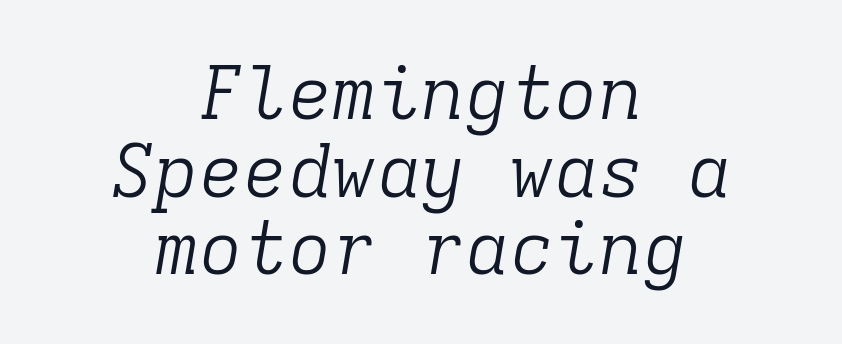
{"serif": "yes", "italic": "yes", "lean": "right", "slant_degrees": 9, "bold": "no", "weight": "light", "width": "normal", "stroke_contrast": "low", "x_height": "medium", "monospaced": "yes", "underline": "no", "align": "center", "line_spacing": "tight", "line_spacing_ratio": 1.05, "letter_spacing": "normal", "letter_spacing_em": 0.0, "glyph_px": 74}
